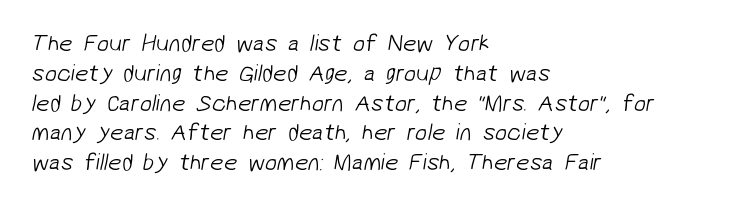
{"bold": "no", "underline": "no", "align": "left", "line_spacing_ratio": 1.24, "letter_spacing": "normal", "letter_spacing_em": 0.0, "glyph_px": 24}
